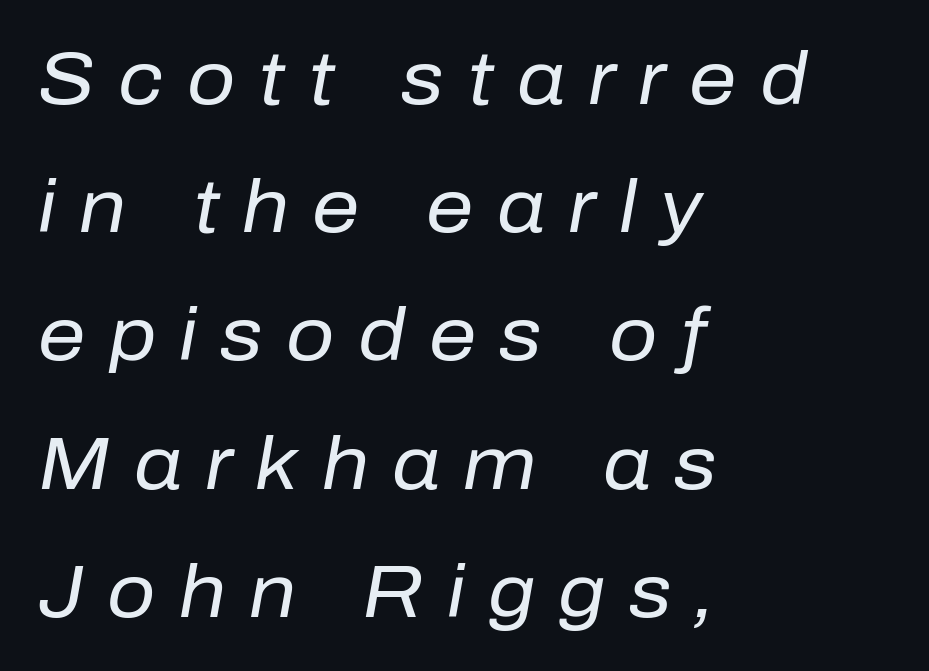
In CSS terms this would be text-align: left. The typesetting does not lean heavy: it is not bold. Has an underline been added? It has not. The letterforms stand isolated, each surrounded by extra space.
